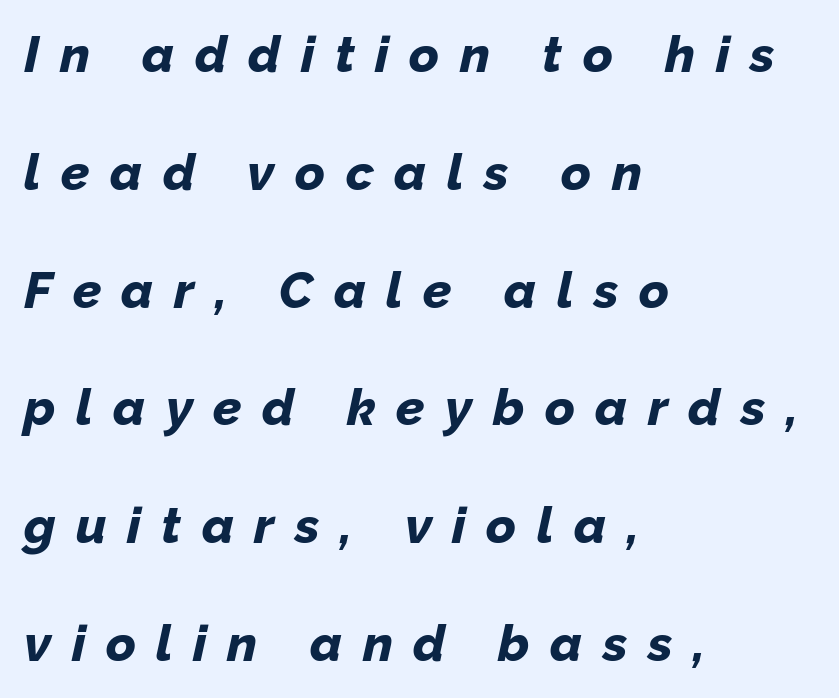
Q: Is the text bold? A: Yes.
Q: Is the text italic (slanted)? A: Yes, it leans right by about 12 degrees.
Q: Is the text underlined? A: No.
Q: How is the paragraph aligned? A: Left-aligned.
Q: Is the spacing between letters normal or unusually wide? A: Unusually wide.
Q: Is the spacing between lines tight, normal or loose? A: Loose.
Q: Width (condensed, normal, or wide)? A: Normal.
Q: Stroke contrast? A: Low.
Q: x-height? A: Medium.
Q: Monospaced? A: No.
